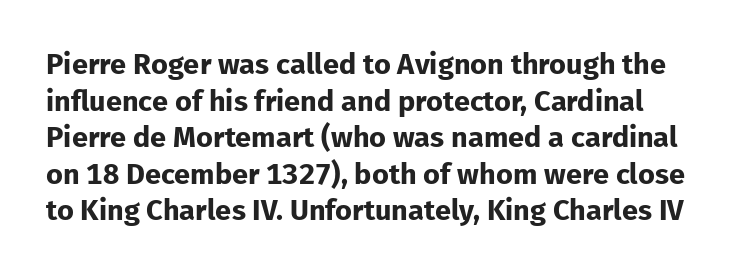
The image shows 29 px bold sans-serif type, upright; set normal line spacing (1.26x), normal letter spacing, not underlined; low stroke contrast and a medium x-height.
